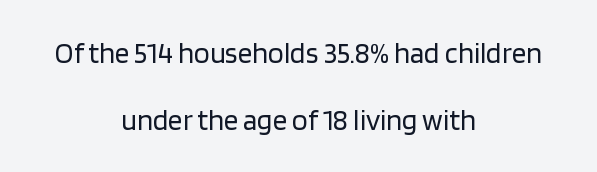
Q: Is the text bold? A: No.
Q: Is the text italic (slanted)? A: No, it is upright.
Q: Is the typeface a serif or a sans-serif typeface? A: Sans-serif.
Q: Is the text underlined? A: No.
Q: How is the paragraph aligned? A: Centered.
Q: Is the spacing between letters normal or unusually wide? A: Normal.
Q: Is the spacing between lines tight, normal or loose? A: Loose.
Q: Width (condensed, normal, or wide)? A: Normal.
Q: Stroke contrast? A: Low.
Q: x-height? A: Large.
Q: Monospaced? A: No.
